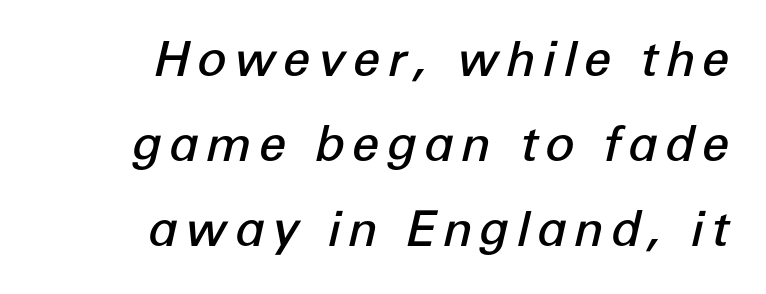
The lettering tilts uniformly, giving the passage an italic look. A clean baseline with only descenders dipping below it. Alignment: flush right. Is this a fixed-width face? No — the glyphs have proportional, varying widths. Notice the strokes are somewhat thickened but not fully heavy: this is a semibold.
